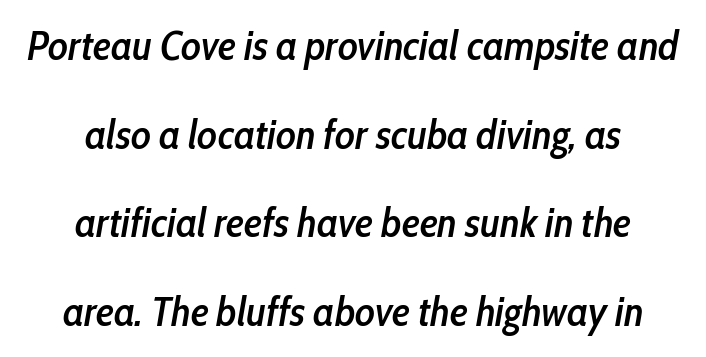
The image shows 41 px semibold, condensed type, italic (leaning right); set centered, loose line spacing (2.16x), normal letter spacing, not underlined; low stroke contrast and a medium x-height.
